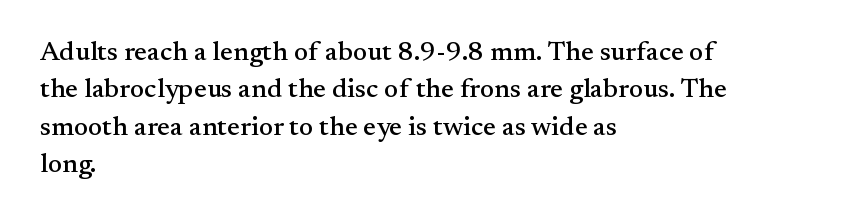
Q: Is the text italic (slanted)? A: No, it is upright.
Q: Is the text underlined? A: No.
Q: How is the paragraph aligned? A: Left-aligned.
Q: Is the spacing between letters normal or unusually wide? A: Normal.
Q: Is the spacing between lines tight, normal or loose? A: Normal.
